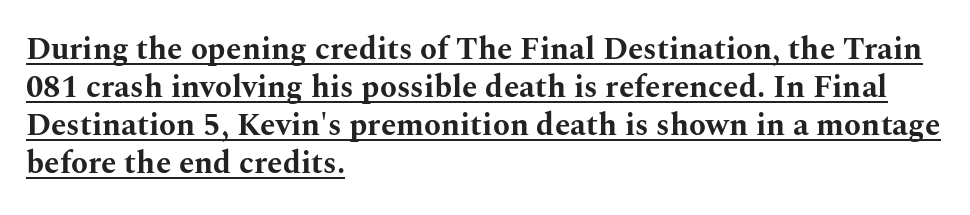
{"serif": "yes", "italic": "no", "bold": "yes", "weight": "bold", "width": "wide", "stroke_contrast": "medium", "x_height": "medium", "monospaced": "no", "underline": "yes", "align": "left", "line_spacing_ratio": 1.23, "letter_spacing": "normal", "letter_spacing_em": 0.0, "glyph_px": 31}
